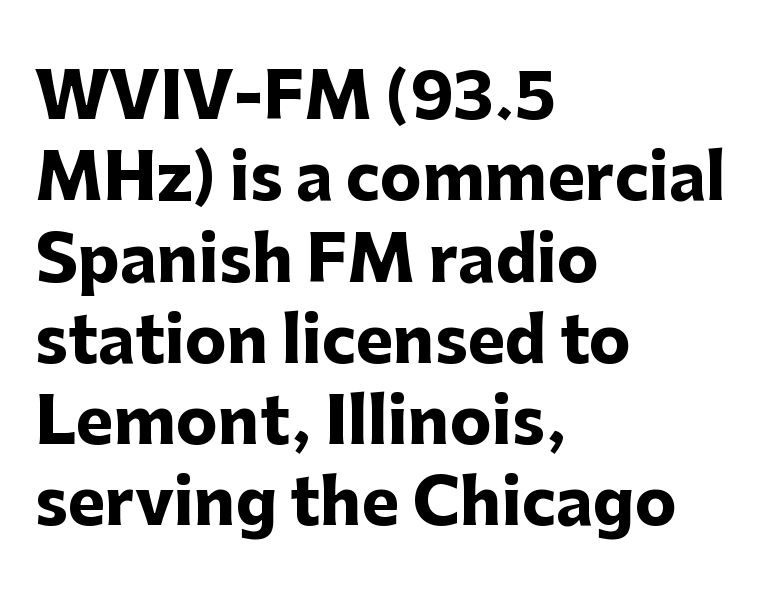
The image shows 63 px heavy sans-serif type, upright; set left-aligned, normal line spacing (1.29x), normal letter spacing, not underlined; low stroke contrast and a medium x-height.
